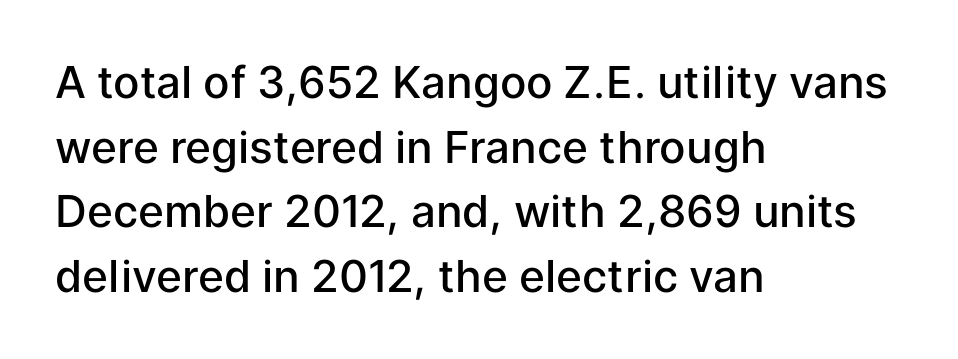
{"serif": "no", "italic": "no", "bold": "semi", "weight": "semibold", "width": "normal", "stroke_contrast": "low", "x_height": "medium", "monospaced": "no", "underline": "no", "align": "left", "line_spacing": "normal", "line_spacing_ratio": 1.47, "letter_spacing": "normal", "letter_spacing_em": 0.0, "glyph_px": 44}
